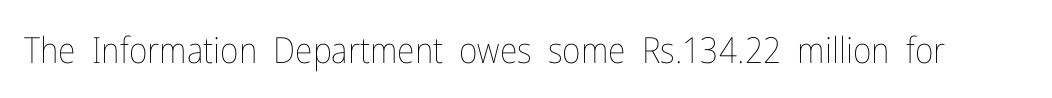
{"italic": "no", "bold": "no", "weight": "thin", "width": "condensed", "stroke_contrast": "low", "x_height": "medium", "monospaced": "no", "underline": "no", "letter_spacing": "normal", "letter_spacing_em": 0.0, "glyph_px": 36}
